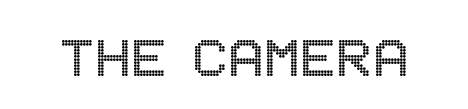
The image shows 67 px condensed type, upright; set normal letter spacing, not underlined; a large x-height.
